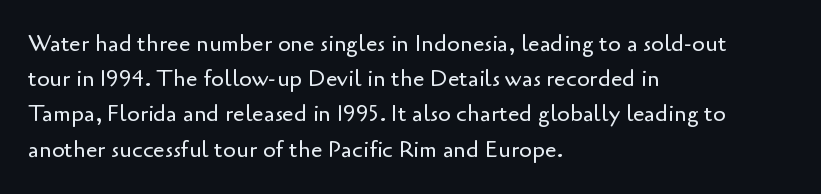
{"italic": "no", "bold": "no", "underline": "no", "align": "left", "line_spacing": "normal", "line_spacing_ratio": 1.53, "letter_spacing": "normal", "letter_spacing_em": 0.0, "glyph_px": 23}
